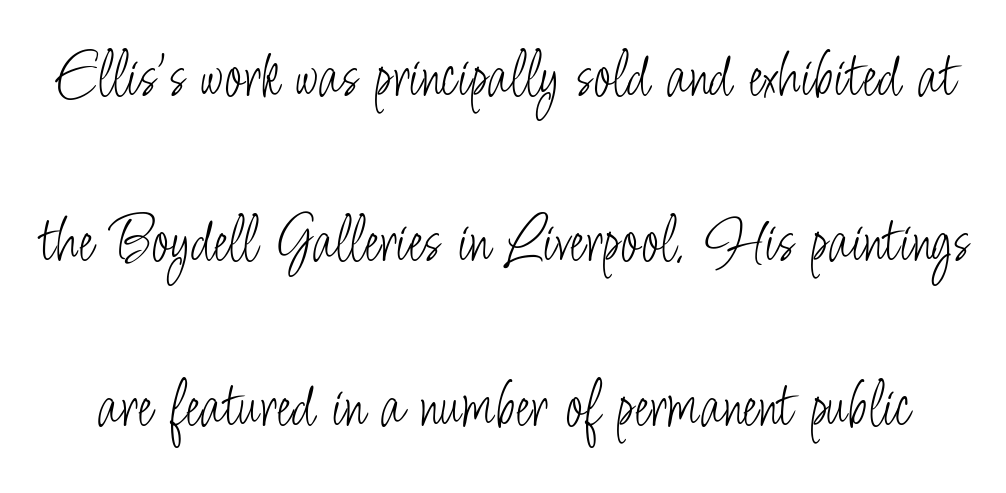
Q: Is the text bold? A: No.
Q: Is the text italic (slanted)? A: Yes.
Q: Is the typeface a serif or a sans-serif typeface? A: Sans-serif.
Q: Is the text underlined? A: No.
Q: Is the spacing between letters normal or unusually wide? A: Normal.
Q: Is the spacing between lines tight, normal or loose? A: Loose.
Q: Width (condensed, normal, or wide)? A: Condensed.
Q: Stroke contrast? A: Low.
Q: x-height? A: Small.
Q: Monospaced? A: No.
